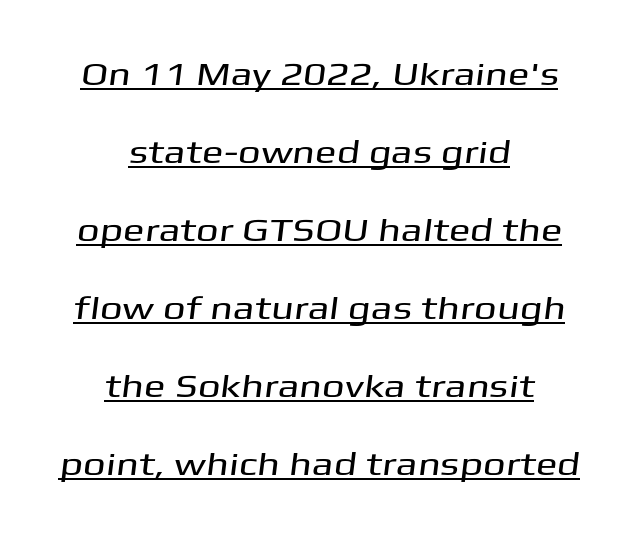
Regarding leading, the lines here are spaced well apart. The rag falls on both sides of this text block equally. Character widths vary here, with narrow letters taking less room than wide ones. No extra tracking has been applied to these lines. Stroke terminals: plain, sans-serif. Like a heading marked for emphasis, these lines bear an underscore.
